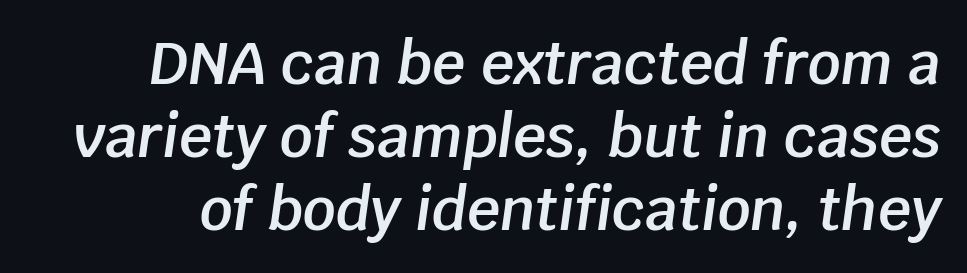
Each word holds together tightly as a unit, with standard inter-letter gaps. As a designer I'd log this as weight 600, semibold. Vertically, the passage feels balanced, rows spaced as you'd expect. Glance below the letters and you will spot only blank space. There's an unmistakable incline to the writing here. A typesetter would call this proportional, since set widths differ per character.
